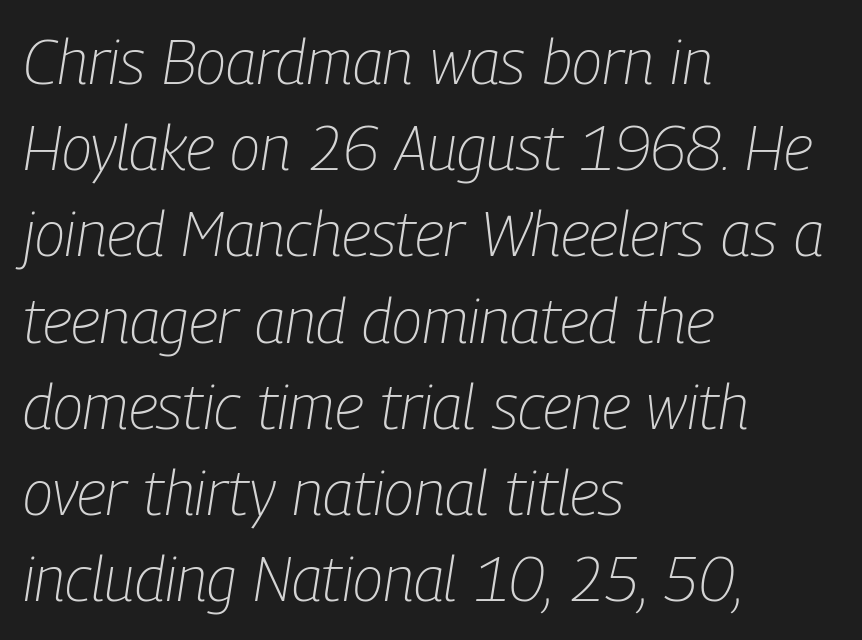
Q: Is the text bold? A: No.
Q: Is the text italic (slanted)? A: Yes, it leans right by about 9 degrees.
Q: Is the text underlined? A: No.
Q: How is the paragraph aligned? A: Left-aligned.
Q: Is the spacing between letters normal or unusually wide? A: Normal.
Q: Is the spacing between lines tight, normal or loose? A: Normal.
Q: Width (condensed, normal, or wide)? A: Condensed.
Q: Stroke contrast? A: Low.
Q: x-height? A: Medium.
Q: Monospaced? A: No.
